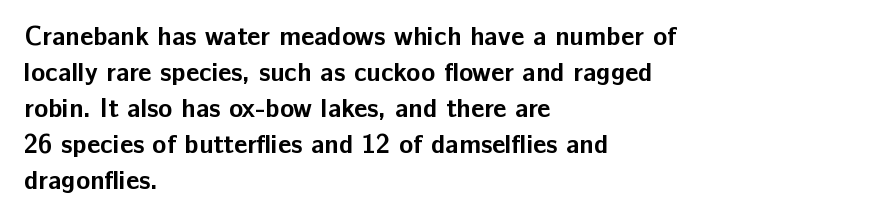
The image shows 26 px bold type, upright; set left-aligned, normal line spacing (1.38x), normal letter spacing, not underlined.
